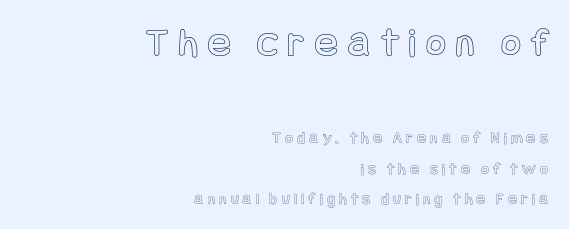
The image shows 42 px condensed type, upright; set right-aligned, line spacing 1.78x, unusually wide letter spacing (+0.25 em), not underlined; the first (top) block is 2.47x larger; a large x-height.
